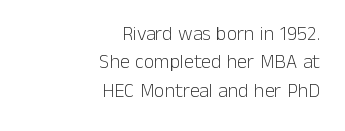
Q: Is the text bold? A: No.
Q: Is the text italic (slanted)? A: No, it is upright.
Q: Is the text underlined? A: No.
Q: How is the paragraph aligned? A: Right-aligned.
Q: Is the spacing between letters normal or unusually wide? A: Normal.
Q: Is the spacing between lines tight, normal or loose? A: Normal.
